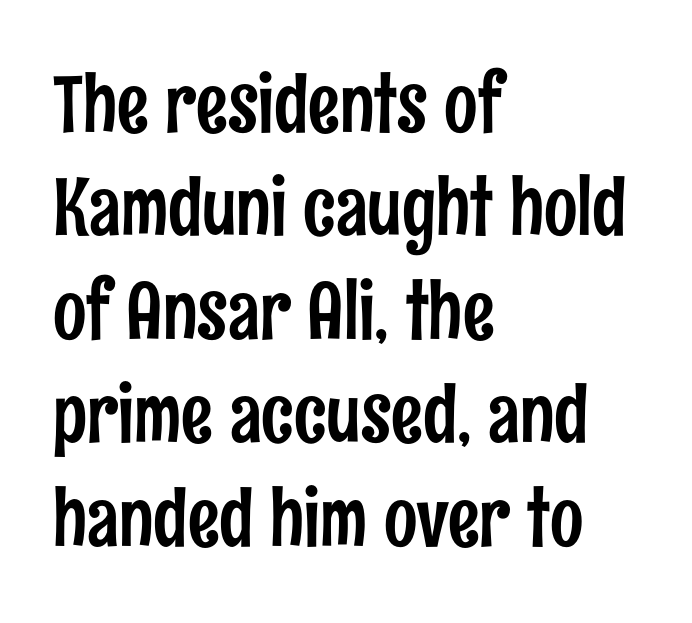
Q: Is the text italic (slanted)? A: No, it is upright.
Q: Is the typeface a serif or a sans-serif typeface? A: Sans-serif.
Q: Is the text underlined? A: No.
Q: How is the paragraph aligned? A: Left-aligned.
Q: Is the spacing between letters normal or unusually wide? A: Normal.
Q: Is the spacing between lines tight, normal or loose? A: Normal.
Q: Width (condensed, normal, or wide)? A: Condensed.
Q: Stroke contrast? A: Low.
Q: x-height? A: Medium.
Q: Monospaced? A: No.
